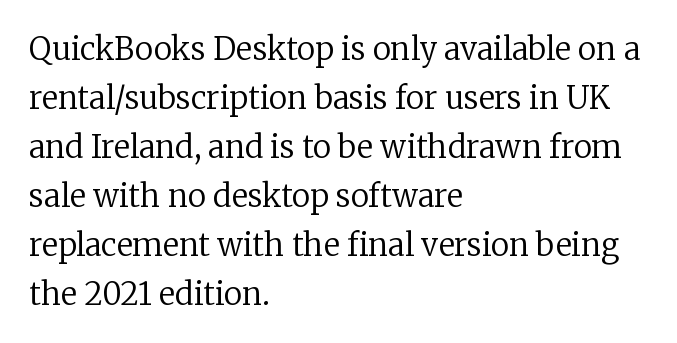
The image shows 31 px regular-weight serif type, upright; set left-aligned, normal line spacing (1.58x), normal letter spacing, not underlined; low stroke contrast and a medium x-height.
